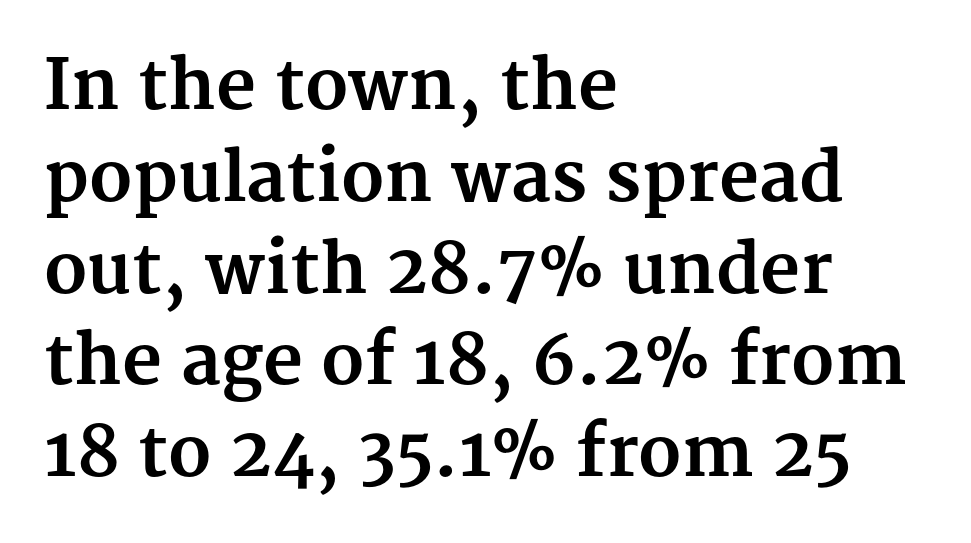
{"serif": "yes", "italic": "no", "bold": "yes", "weight": "bold", "width": "normal", "stroke_contrast": "medium", "x_height": "medium", "monospaced": "no", "underline": "no", "align": "left", "line_spacing": "normal", "line_spacing_ratio": 1.33, "letter_spacing": "normal", "letter_spacing_em": 0.0, "glyph_px": 69}
